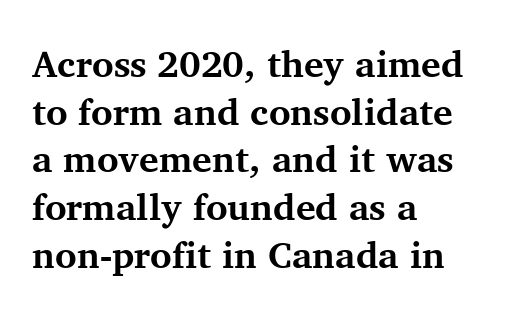
The image shows 37 px bold serif type, upright; set left-aligned, normal line spacing (1.29x), normal letter spacing, not underlined; medium stroke contrast and a medium x-height.
